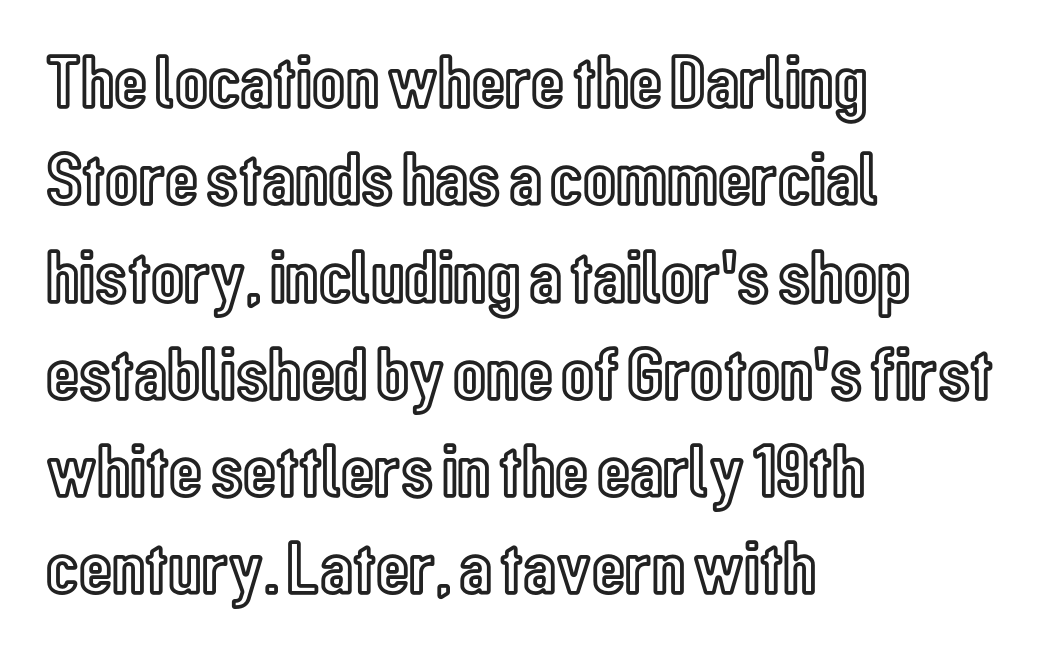
Q: Is the text italic (slanted)? A: No, it is upright.
Q: Is the text underlined? A: No.
Q: How is the paragraph aligned? A: Left-aligned.
Q: Is the spacing between letters normal or unusually wide? A: Normal.
Q: Is the spacing between lines tight, normal or loose? A: Normal.
Q: Width (condensed, normal, or wide)? A: Condensed.
Q: x-height? A: Medium.
Q: Monospaced? A: No.
